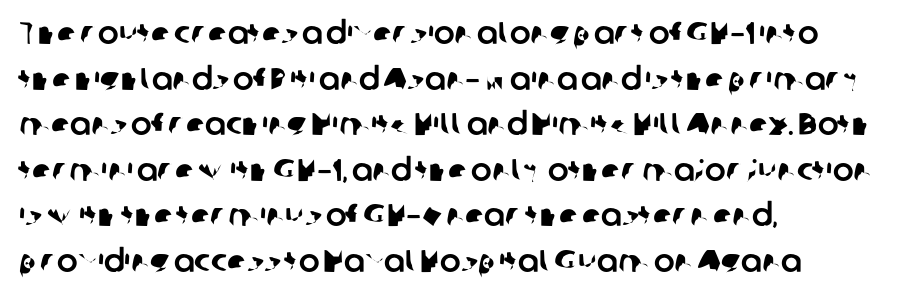
{"serif": "no", "width": "normal", "stroke_contrast": "low", "x_height": "medium", "monospaced": "no", "underline": "no", "align": "left", "line_spacing": "normal", "line_spacing_ratio": 1.47, "letter_spacing": "normal", "letter_spacing_em": 0.0, "glyph_px": 31}
